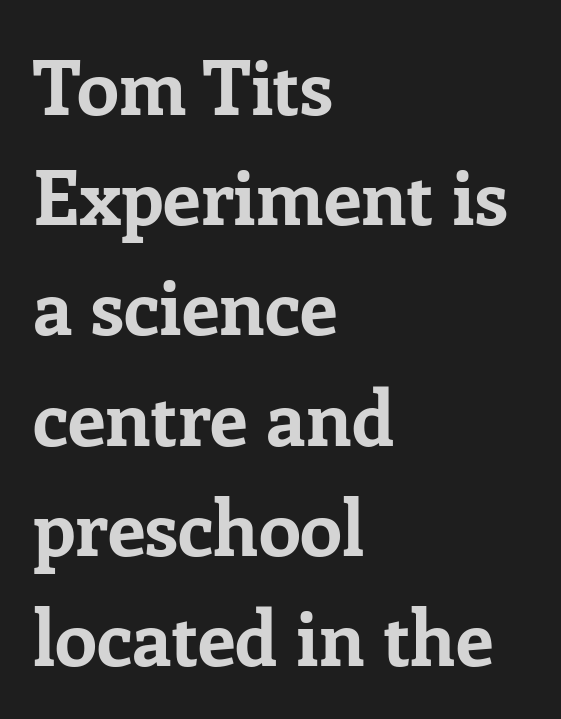
What kind of face is this? One with serifs. Heft: maximum for text — a bold. Varying glyph widths throughout — classic text-font behaviour. The letters stand upright; this is a roman face. Words float on clear page, feet unadorned.
